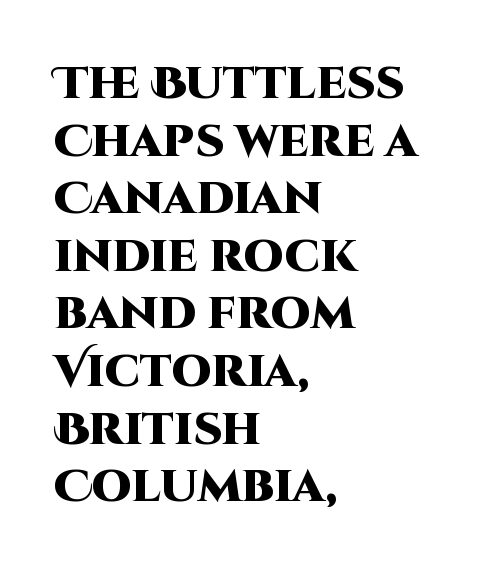
{"serif": "no", "italic": "no", "bold": "yes", "weight": "heavy", "width": "normal", "stroke_contrast": "high", "x_height": "large", "monospaced": "no", "underline": "no", "align": "left", "line_spacing": "normal", "line_spacing_ratio": 1.28, "letter_spacing": "normal", "letter_spacing_em": 0.0, "glyph_px": 45}
